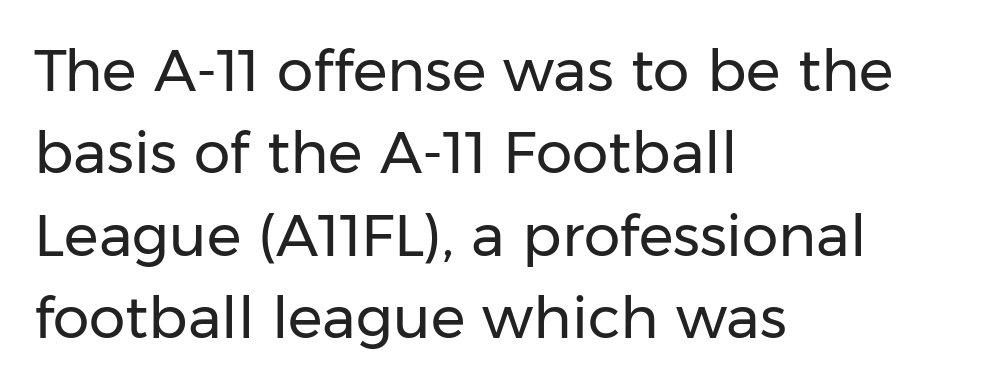
{"serif": "no", "italic": "no", "bold": "no", "weight": "regular", "width": "normal", "stroke_contrast": "low", "x_height": "medium", "monospaced": "no", "underline": "no", "align": "left", "line_spacing": "normal", "line_spacing_ratio": 1.42, "letter_spacing": "normal", "letter_spacing_em": 0.0, "glyph_px": 58}
